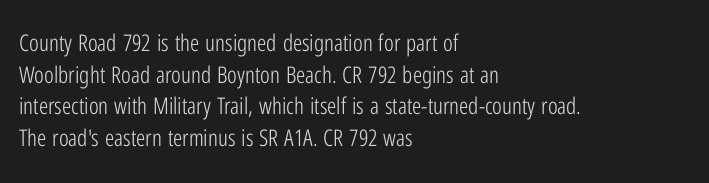
Q: Is the text bold? A: No.
Q: Is the text italic (slanted)? A: No, it is upright.
Q: Is the text underlined? A: No.
Q: How is the paragraph aligned? A: Left-aligned.
Q: Is the spacing between letters normal or unusually wide? A: Normal.
Q: Is the spacing between lines tight, normal or loose? A: Normal.
